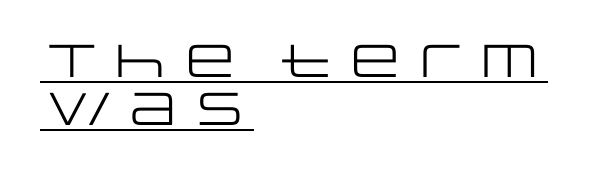
Q: Is the text bold? A: No.
Q: Is the text italic (slanted)? A: No, it is upright.
Q: Is the typeface a serif or a sans-serif typeface? A: Sans-serif.
Q: Is the text underlined? A: Yes.
Q: How is the paragraph aligned? A: Left-aligned.
Q: Is the spacing between letters normal or unusually wide? A: Normal.
Q: Is the spacing between lines tight, normal or loose? A: Tight.
Q: Width (condensed, normal, or wide)? A: Wide.
Q: Stroke contrast? A: Low.
Q: x-height? A: Large.
Q: Monospaced? A: No.
